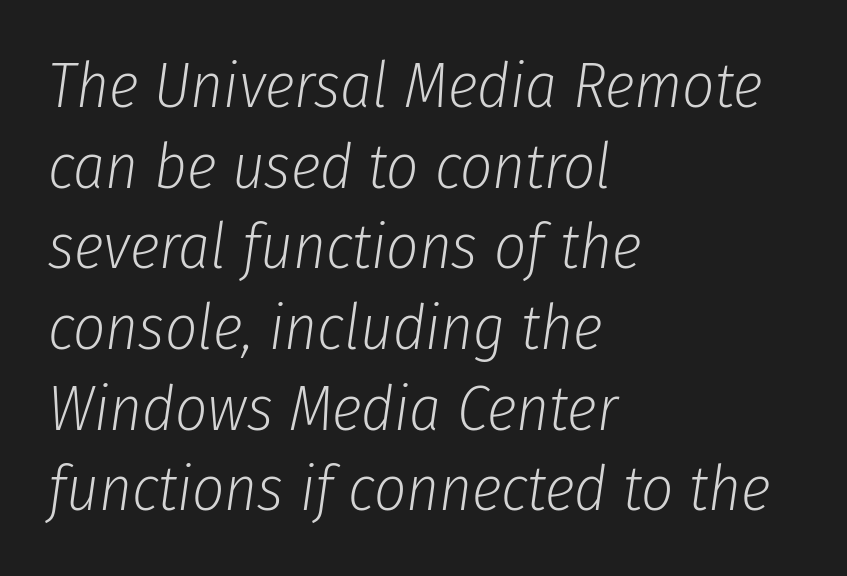
{"italic": "yes", "lean": "right", "slant_degrees": 8, "bold": "no", "weight": "light", "width": "condensed", "stroke_contrast": "low", "x_height": "medium", "monospaced": "no", "underline": "no", "align": "left", "line_spacing": "normal", "line_spacing_ratio": 1.28, "letter_spacing": "normal", "letter_spacing_em": 0.0, "glyph_px": 63}
